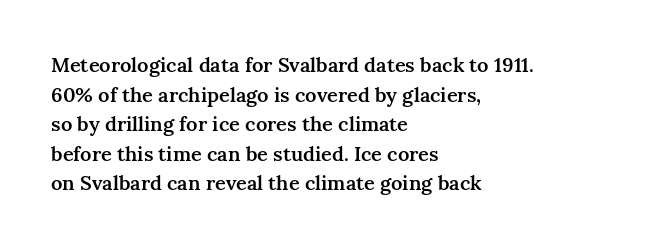
Q: Is the text bold? A: Semi-bold.
Q: Is the text italic (slanted)? A: No, it is upright.
Q: Is the text underlined? A: No.
Q: How is the paragraph aligned? A: Left-aligned.
Q: Is the spacing between letters normal or unusually wide? A: Normal.
Q: Is the spacing between lines tight, normal or loose? A: Normal.
